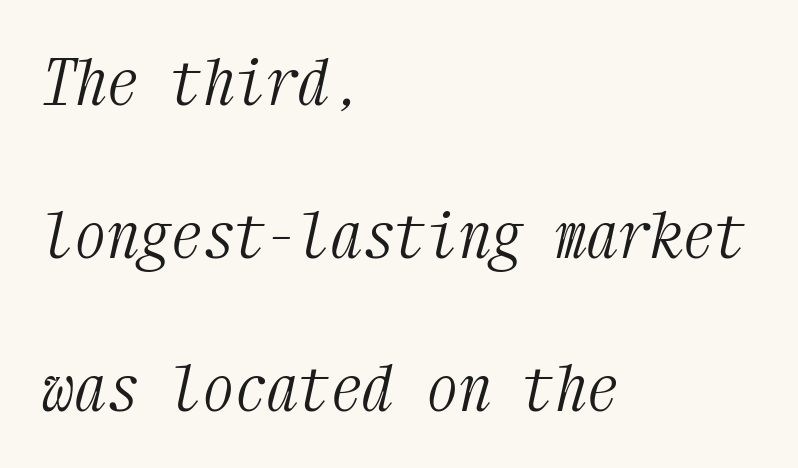
Q: Is the text bold? A: No.
Q: Is the text italic (slanted)? A: Yes, it leans right by about 12 degrees.
Q: Is the typeface a serif or a sans-serif typeface? A: Serif.
Q: Is the text underlined? A: No.
Q: How is the paragraph aligned? A: Left-aligned.
Q: Is the spacing between letters normal or unusually wide? A: Normal.
Q: Is the spacing between lines tight, normal or loose? A: Loose.
Q: Width (condensed, normal, or wide)? A: Condensed.
Q: Stroke contrast? A: Medium.
Q: x-height? A: Medium.
Q: Monospaced? A: Yes.
